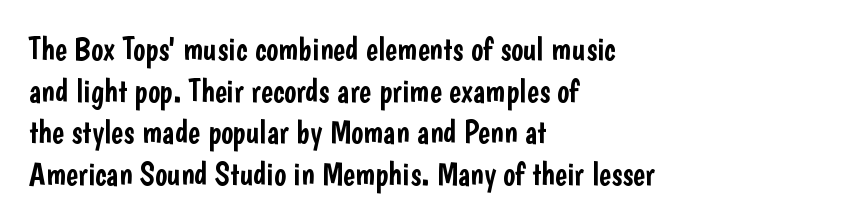
Check the space under the baseline: it is left empty. Nope, no serifs anywhere on these letters. Horizontal alignment here is leftward, the default for most running prose. Tracking value appears to be zero — textbook default spacing.
